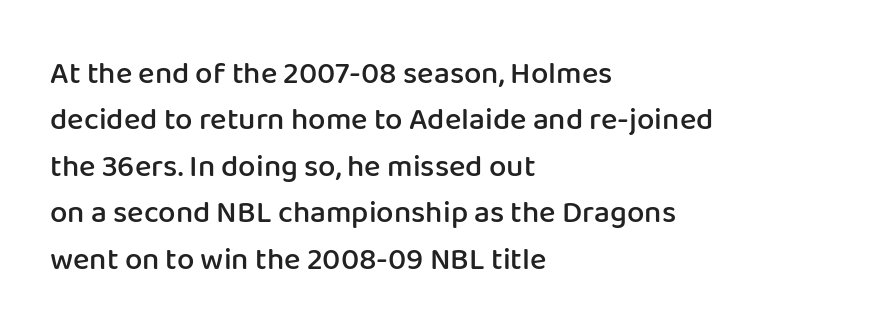
{"serif": "no", "italic": "no", "bold": "semi", "weight": "semibold", "width": "normal", "stroke_contrast": "low", "x_height": "medium", "monospaced": "no", "underline": "no", "align": "left", "line_spacing": "normal", "line_spacing_ratio": 1.5, "letter_spacing": "normal", "letter_spacing_em": 0.0, "glyph_px": 31}
